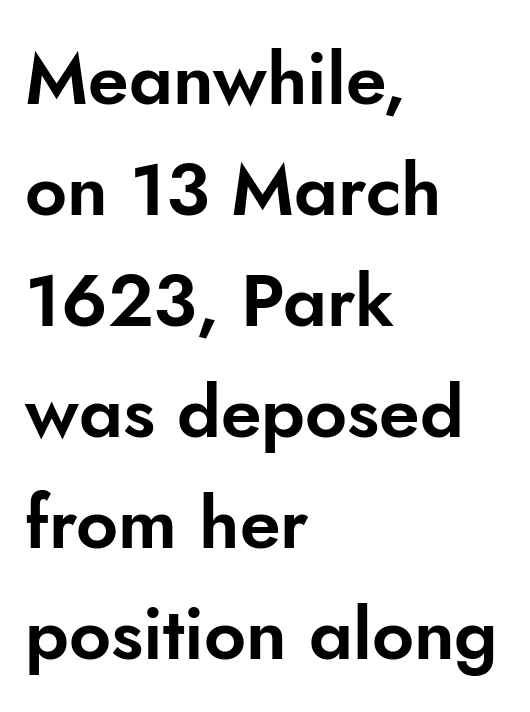
The rendering keeps characters at their native spacing. Descenders hang freely into open space. Each letter's strokes conclude bluntly, with no projecting serifs. Italic? Not at all — the glyphs are vertical. What's the leading like? Ordinary, nothing unusual. Short and long lines alike share a common starting point at left.
